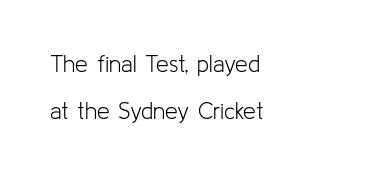
Q: Is the text bold? A: No.
Q: Is the text italic (slanted)? A: No, it is upright.
Q: Is the text underlined? A: No.
Q: How is the paragraph aligned? A: Left-aligned.
Q: Is the spacing between letters normal or unusually wide? A: Normal.
Q: Is the spacing between lines tight, normal or loose? A: Loose.
